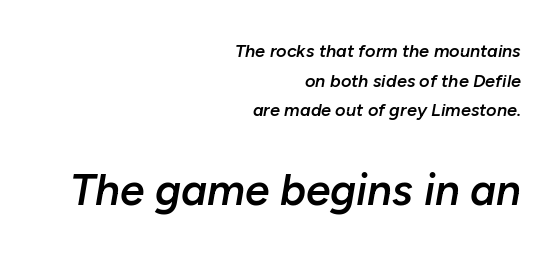
Between one letter and the next there's only the usual sliver of space. The setting favours the right margin, as signatures and pull-quotes sometimes do. The passage shown is typed in a proportional face where columns would drift. Bare-footed words on every line.
